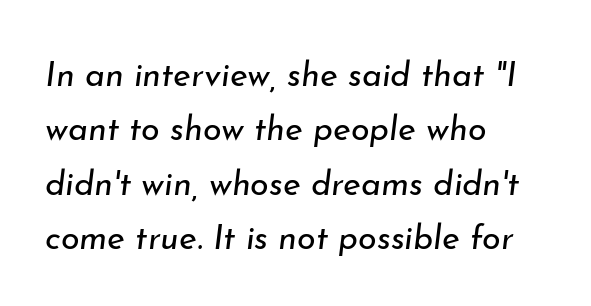
Decoration check: the copy has no underline. The face used here is proportionally spaced, like ordinary book or web type. The text carries the slant typical of an italic or oblique font. Observe the ordinary spacing: letters are neighbours, not strangers. The passage shown stacks its lines at a standard gap.
